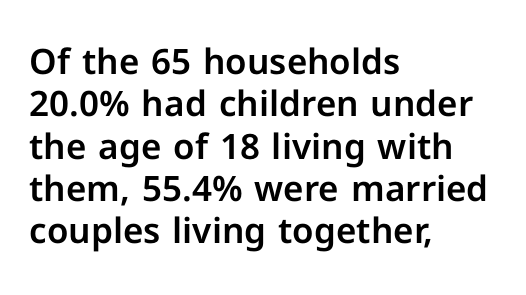
Q: Is the text italic (slanted)? A: No, it is upright.
Q: Is the typeface a serif or a sans-serif typeface? A: Sans-serif.
Q: Is the text underlined? A: No.
Q: How is the paragraph aligned? A: Left-aligned.
Q: Is the spacing between letters normal or unusually wide? A: Normal.
Q: Width (condensed, normal, or wide)? A: Normal.
Q: Stroke contrast? A: Low.
Q: x-height? A: Medium.
Q: Monospaced? A: No.
